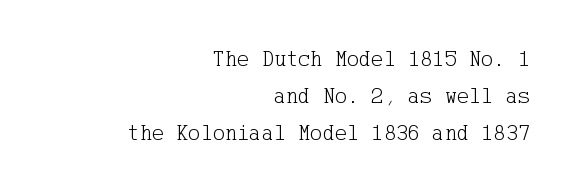
Q: Is the text bold? A: No.
Q: Is the text italic (slanted)? A: No, it is upright.
Q: Is the text underlined? A: No.
Q: How is the paragraph aligned? A: Right-aligned.
Q: Is the spacing between letters normal or unusually wide? A: Normal.
Q: Is the spacing between lines tight, normal or loose? A: Normal.
